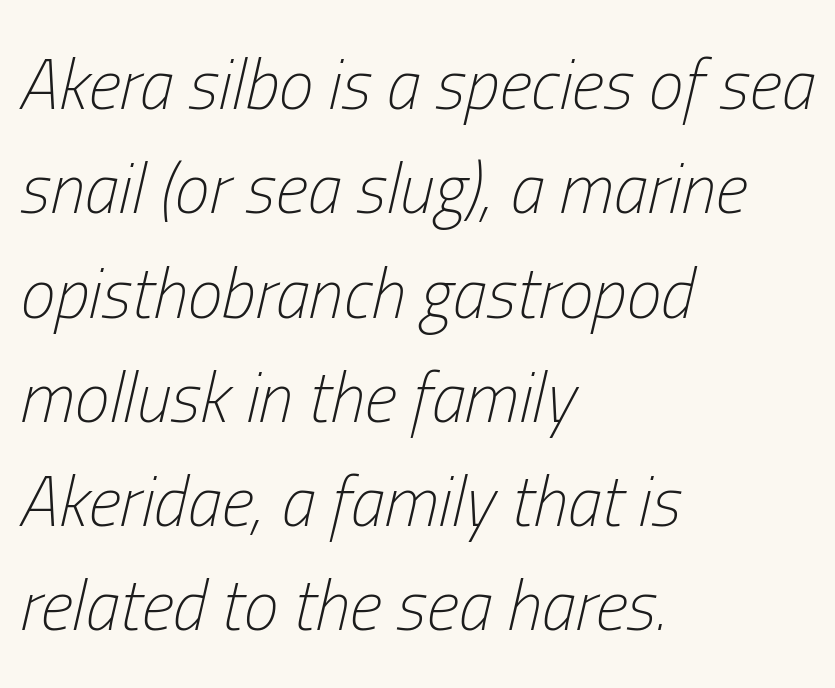
{"italic": "yes", "lean": "right", "slant_degrees": 13, "bold": "no", "weight": "light", "width": "condensed", "stroke_contrast": "low", "x_height": "medium", "monospaced": "no", "underline": "no", "align": "left", "line_spacing": "normal", "line_spacing_ratio": 1.49, "letter_spacing": "normal", "letter_spacing_em": 0.0, "glyph_px": 70}
